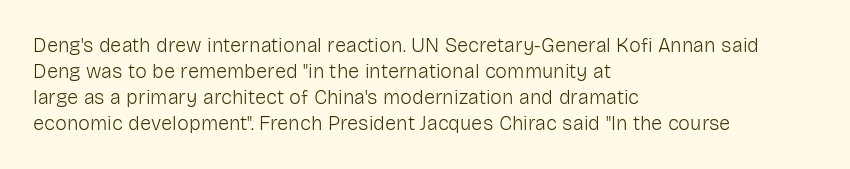
Where is the straight margin? On the left. This sample keeps an unexceptional amount of space between lines. The typesetting does not lean heavy: it is not bold. The gaps between neighbouring characters are ordinary and unremarkable. A clean baseline with only descenders dipping below it.
